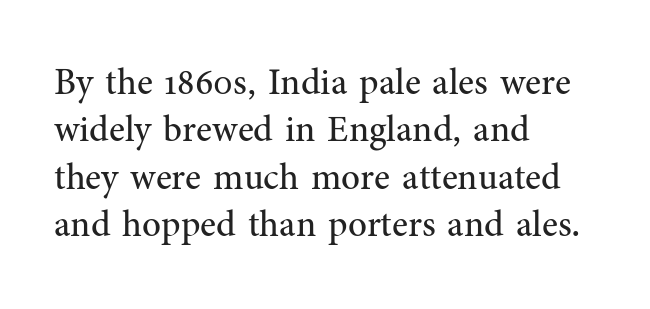
The image shows 37 px regular-weight serif type, upright; set left-aligned, normal line spacing (1.28x), normal letter spacing, not underlined; medium stroke contrast and a medium x-height.
